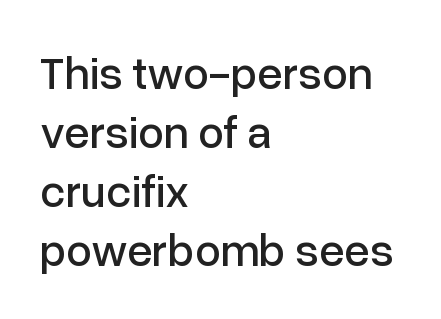
The image shows 46 px sans-serif type, upright; set left-aligned, normal line spacing (1.28x), normal letter spacing, not underlined; low stroke contrast and a medium x-height.
